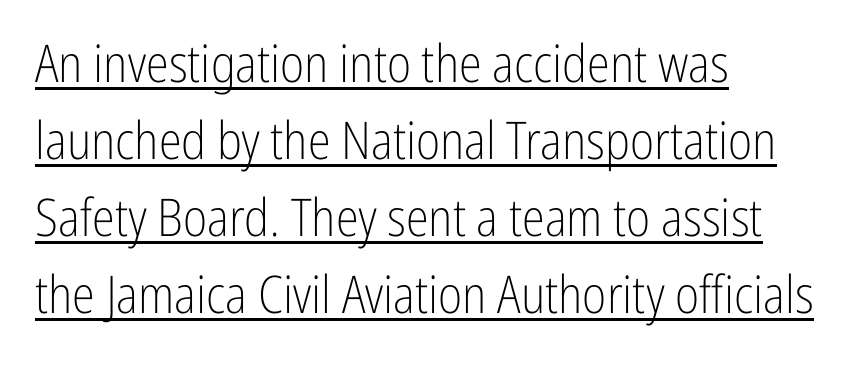
Q: Is the text bold? A: No.
Q: Is the text italic (slanted)? A: No, it is upright.
Q: Is the typeface a serif or a sans-serif typeface? A: Sans-serif.
Q: Is the text underlined? A: Yes.
Q: How is the paragraph aligned? A: Left-aligned.
Q: Is the spacing between letters normal or unusually wide? A: Normal.
Q: Is the spacing between lines tight, normal or loose? A: Normal.
Q: Width (condensed, normal, or wide)? A: Condensed.
Q: Stroke contrast? A: Low.
Q: x-height? A: Medium.
Q: Monospaced? A: No.
